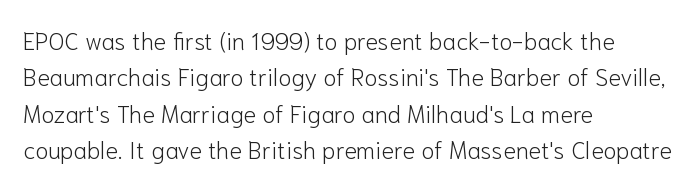
The foot of each line stays bare and open. These lines stack with their left ends in a neat column. Italic: no, the glyphs are upright roman. These lines sit exactly where default settings would place them.
